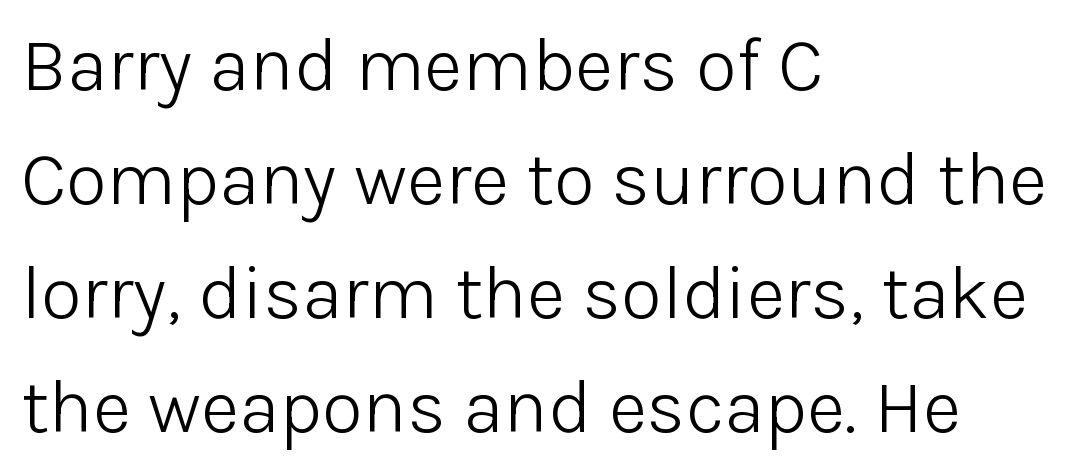
{"serif": "no", "italic": "no", "bold": "no", "weight": "light", "width": "normal", "stroke_contrast": "low", "x_height": "medium", "monospaced": "no", "underline": "no", "align": "left", "line_spacing": "normal", "line_spacing_ratio": 1.52, "letter_spacing": "normal", "letter_spacing_em": 0.0, "glyph_px": 75}
